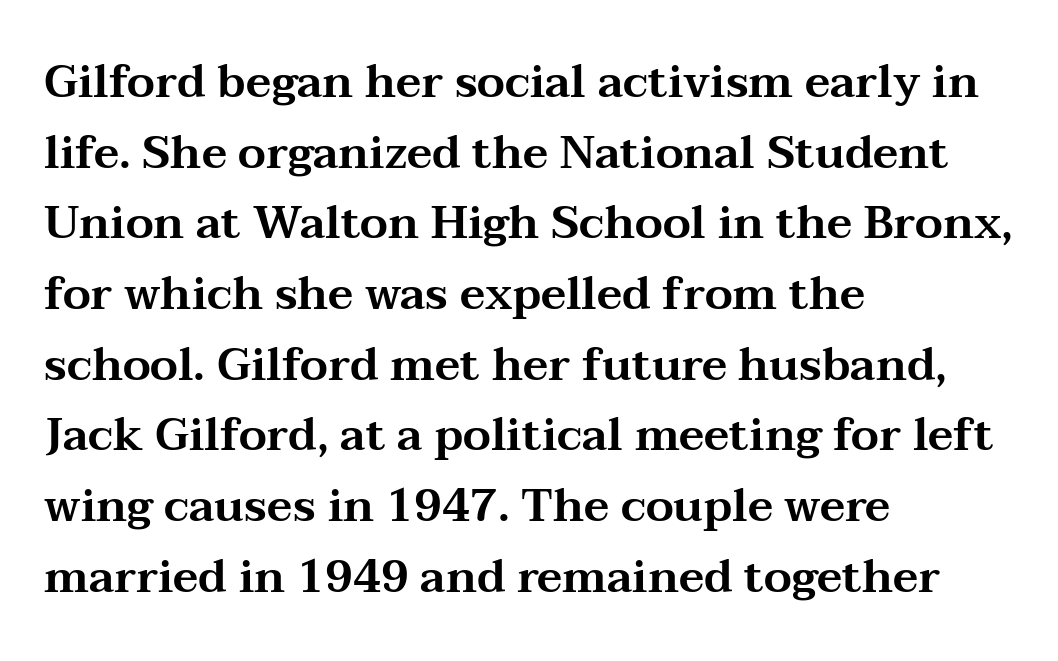
Q: Is the text italic (slanted)? A: No, it is upright.
Q: Is the typeface a serif or a sans-serif typeface? A: Serif.
Q: Is the text underlined? A: No.
Q: How is the paragraph aligned? A: Left-aligned.
Q: Is the spacing between letters normal or unusually wide? A: Normal.
Q: Is the spacing between lines tight, normal or loose? A: Normal.
Q: Width (condensed, normal, or wide)? A: Wide.
Q: Stroke contrast? A: Medium.
Q: x-height? A: Medium.
Q: Monospaced? A: No.
